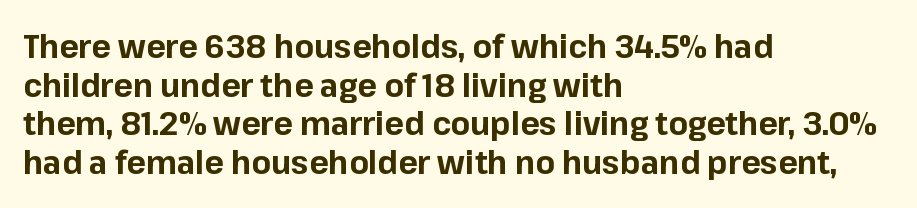
The image shows 32 px bold sans-serif type, upright; set left-aligned, line spacing 1.21x, normal letter spacing, not underlined; low stroke contrast and a medium x-height.
